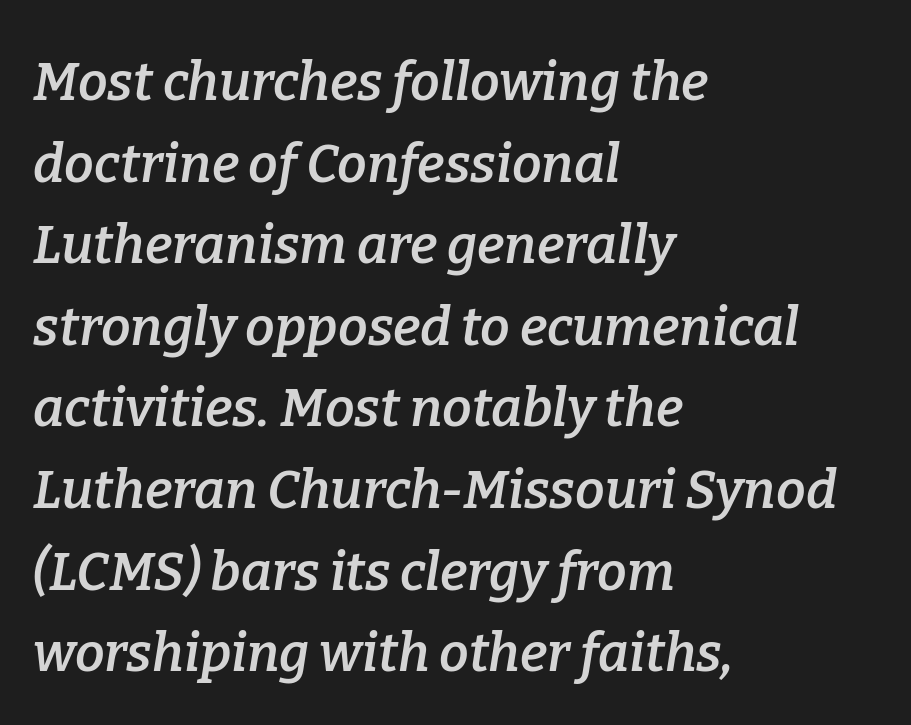
These lines are composed in type with serifs. I'd describe the lettering as semibold — firm but not a full bold. Designer's note — italics engaged. Is this a fixed-width face? No — the glyphs have proportional, varying widths.
